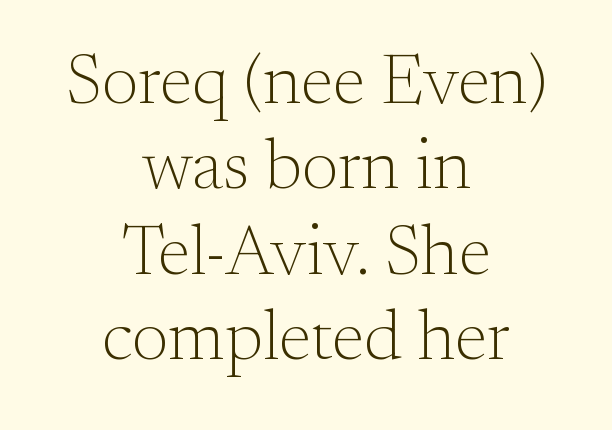
{"serif": "yes", "italic": "no", "bold": "no", "weight": "light", "width": "normal", "stroke_contrast": "medium", "x_height": "small", "monospaced": "no", "underline": "no", "align": "center", "line_spacing_ratio": 1.22, "letter_spacing": "normal", "letter_spacing_em": 0.0, "glyph_px": 70}
